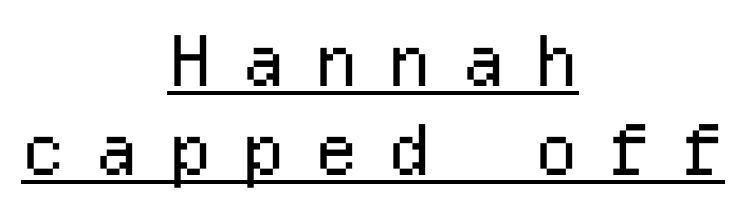
I'd call this a sans setting — the letters go barefoot. Caption: expanded tracking, letters set apart. Interline gaps are of average width in this sample. Centered paragraph, ragged on both sides.
